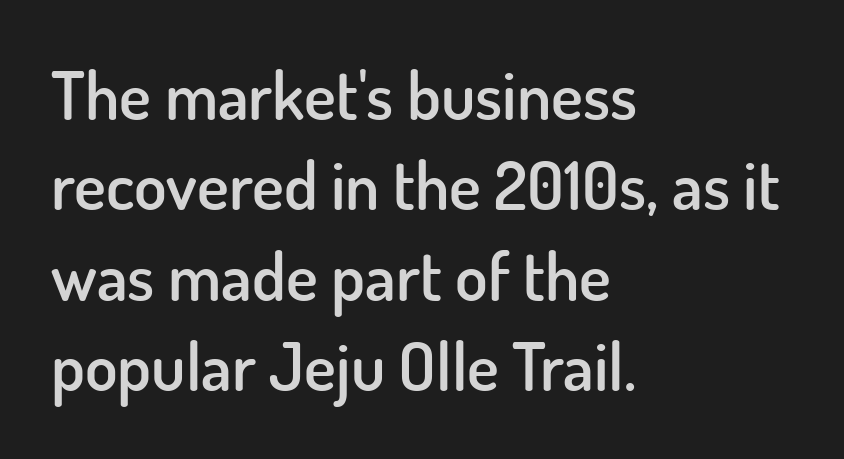
A fair bit of extra ink — the face is semibold, not bold. The foot of each line stays bare and open. The lettering stays uniformly vertical, giving the passage a roman look. Classification — sans serif. Leftover space on each line is placed entirely after the last word.
